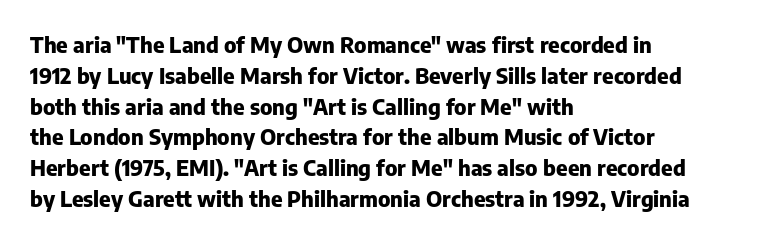
No italicization has been applied; the sample stays upright. The line-height multiplier appears to be the usual default. The face used here has the dense, thick strokes of a bold. Clear beneath every line of the passage. Each word holds together tightly as a unit, with standard inter-letter gaps. The typesetter chose a ragged-right arrangement here.
